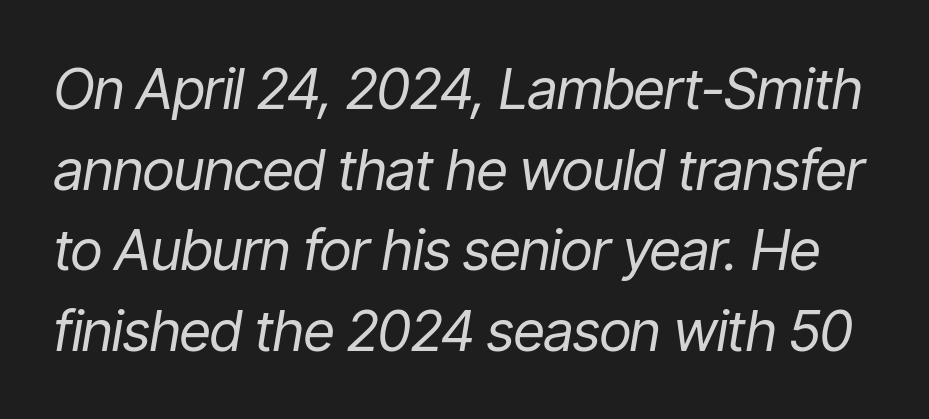
The image shows 56 px regular-weight, condensed type, italic (leaning right); set normal line spacing (1.44x), normal letter spacing, not underlined; low stroke contrast and a medium x-height.
